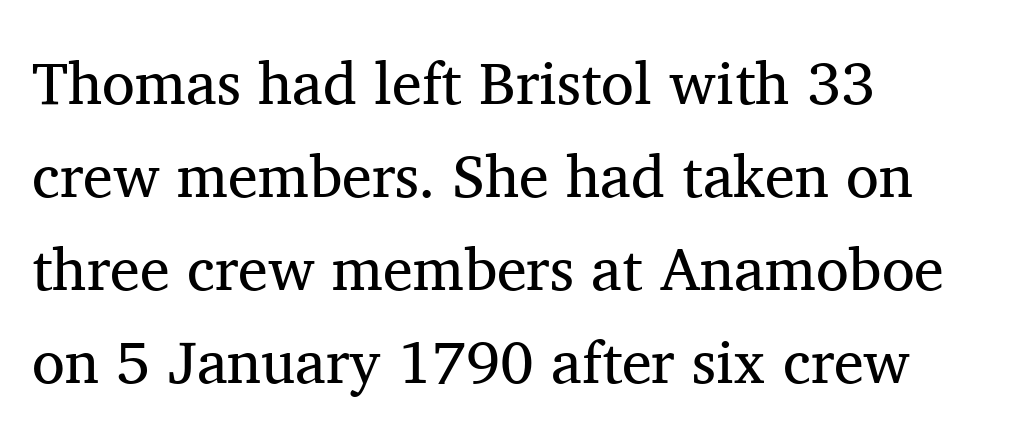
The image shows 60 px regular-weight serif type, upright; set left-aligned, normal line spacing (1.55x), normal letter spacing, not underlined; medium stroke contrast and a medium x-height.
